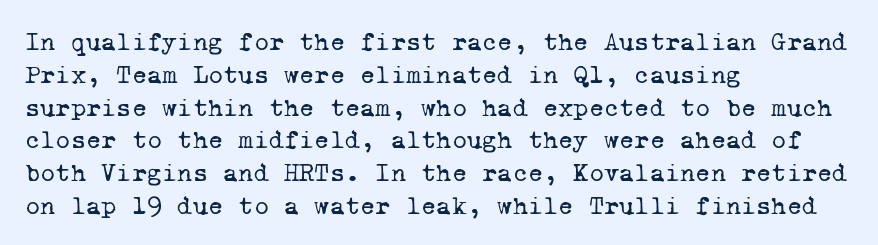
The image shows 26 px text type; set left-aligned, normal line spacing (1.26x), normal letter spacing, not underlined.
